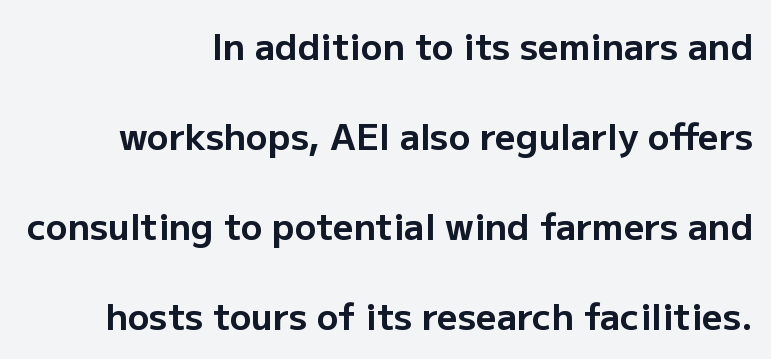
{"serif": "no", "italic": "no", "bold": "yes", "weight": "bold", "width": "normal", "stroke_contrast": "low", "x_height": "medium", "monospaced": "no", "underline": "no", "align": "right", "line_spacing": "loose", "line_spacing_ratio": 2.5, "letter_spacing": "normal", "letter_spacing_em": 0.0, "glyph_px": 36}
